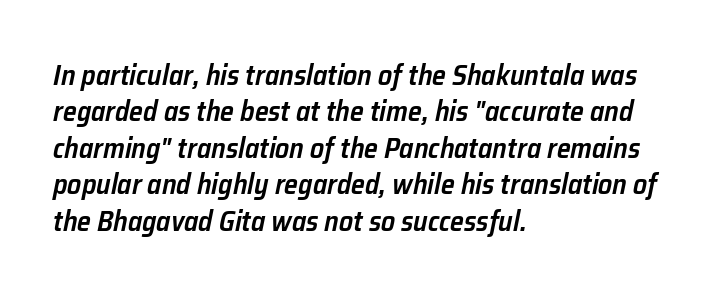
{"italic": "yes", "lean": "right", "slant_degrees": 12, "bold": "semi", "weight": "semibold", "width": "normal", "stroke_contrast": "low", "x_height": "medium", "monospaced": "no", "underline": "no", "align": "left", "line_spacing": "normal", "line_spacing_ratio": 1.3, "letter_spacing": "normal", "letter_spacing_em": 0.0, "glyph_px": 28}
